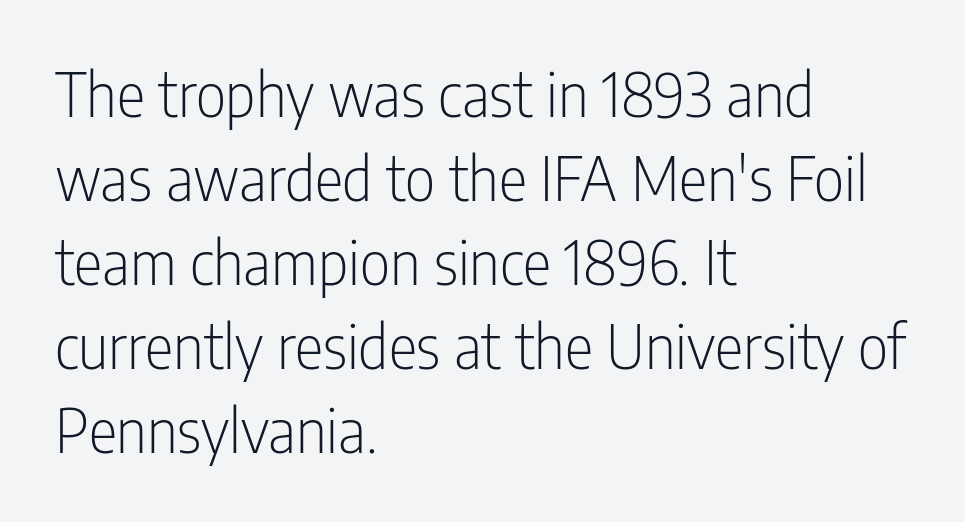
{"serif": "no", "italic": "no", "bold": "no", "weight": "light", "width": "condensed", "stroke_contrast": "low", "x_height": "medium", "monospaced": "no", "underline": "no", "align": "left", "line_spacing": "normal", "line_spacing_ratio": 1.4, "letter_spacing": "normal", "letter_spacing_em": 0.0, "glyph_px": 60}
